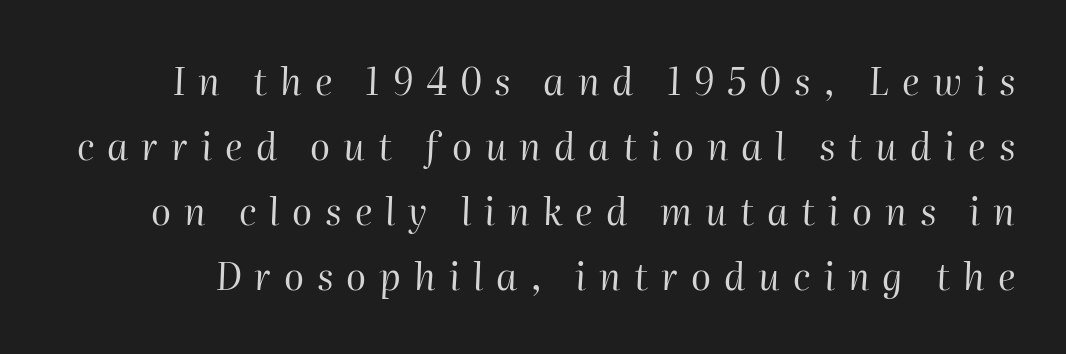
The image shows 37 px regular-weight type, italic (leaning right); set line spacing 1.76x, unusually wide letter spacing (+0.35 em), not underlined; high stroke contrast and a medium x-height.
